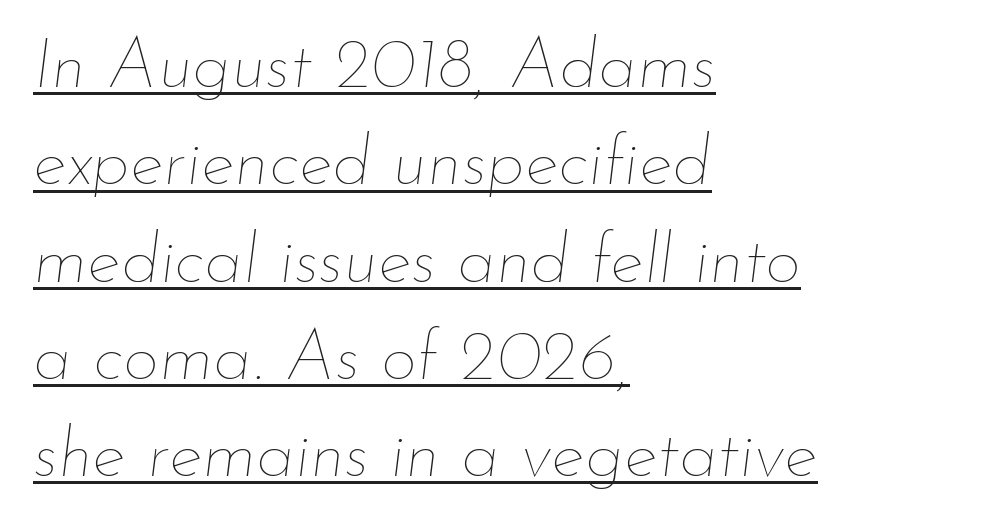
The image shows 71 px thin type, italic (leaning right); set left-aligned, normal line spacing (1.37x), normal letter spacing, underlined; low stroke contrast and a small x-height.
